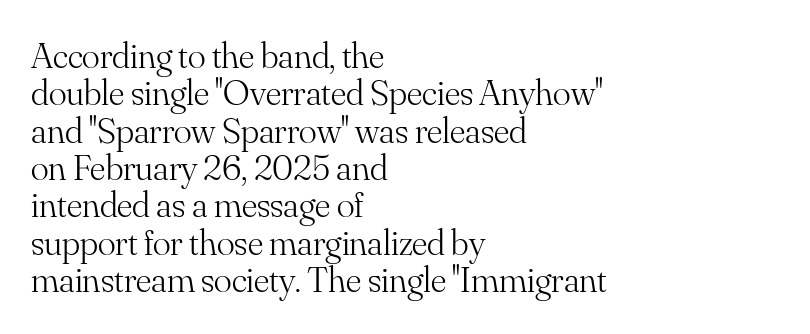
The image shows 37 px light serif type, upright; set left-aligned, tight line spacing (1.01x), normal letter spacing, not underlined; medium stroke contrast and a small x-height.
